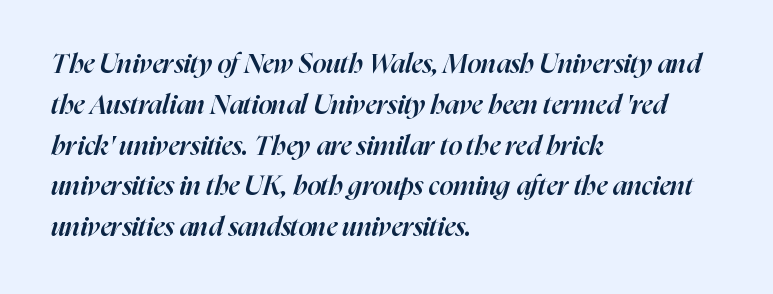
{"italic": "yes", "lean": "right", "slant_degrees": 16, "bold": "semi", "underline": "no", "align": "left", "line_spacing": "normal", "line_spacing_ratio": 1.51, "letter_spacing": "normal", "letter_spacing_em": 0.0, "glyph_px": 27}
